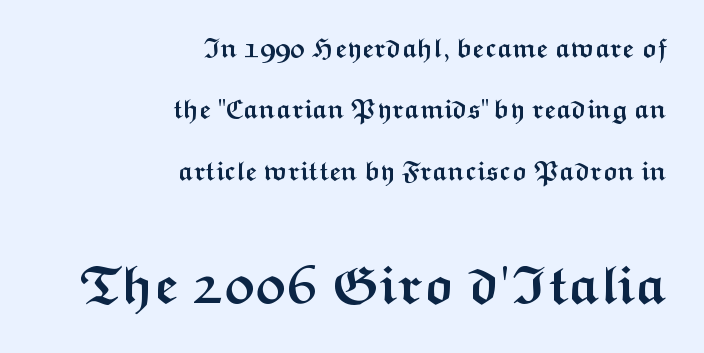
The image shows 53 px semibold, wide sans-serif type, upright; set right-aligned, loose line spacing (2.36x), normal letter spacing, not underlined; the second (bottom) block is 2.04x larger; medium stroke contrast and a medium x-height.
